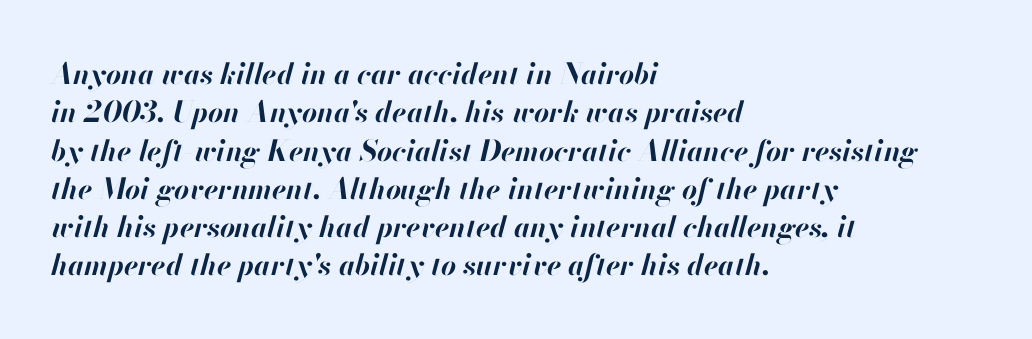
The sample has been set heavy, in full bold. Looking at the ascenders, they clearly lean. Note the varied advance widths — an 'i' is clearly narrower than an 'm'. Every row of glyphs begins at an identical x-position on the left. The lines sit at an ordinary, default distance from one another. Words float on clear page, feet unadorned.
